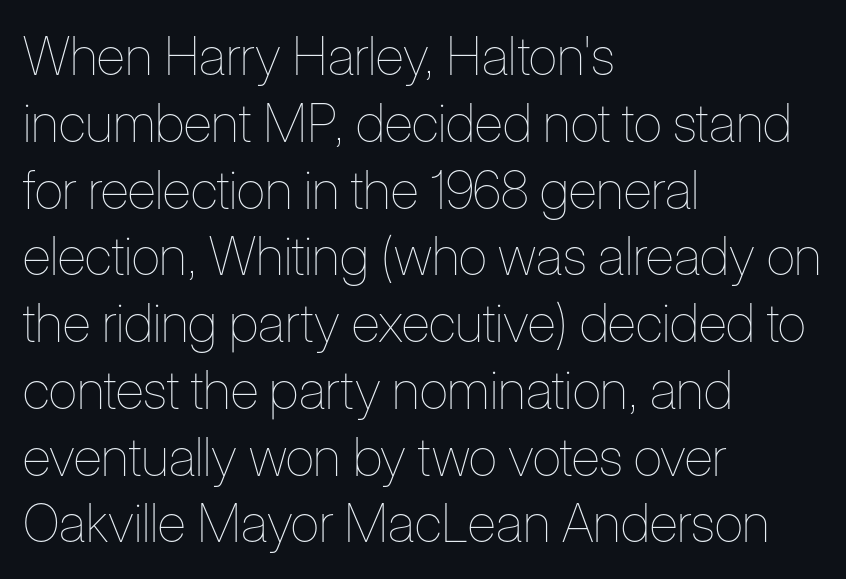
{"italic": "no", "bold": "no", "weight": "thin", "width": "condensed", "stroke_contrast": "low", "x_height": "medium", "monospaced": "no", "underline": "no", "align": "left", "line_spacing": "normal", "line_spacing_ratio": 1.26, "letter_spacing": "normal", "letter_spacing_em": 0.0, "glyph_px": 53}
